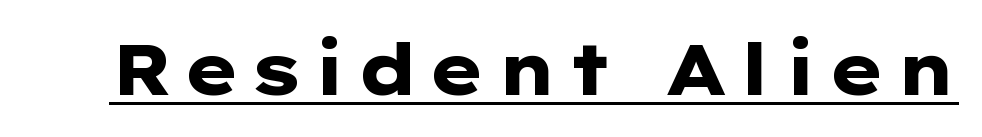
{"serif": "no", "italic": "no", "bold": "yes", "weight": "heavy", "width": "wide", "stroke_contrast": "low", "x_height": "medium", "monospaced": "no", "underline": "yes", "glyph_px": 71}
